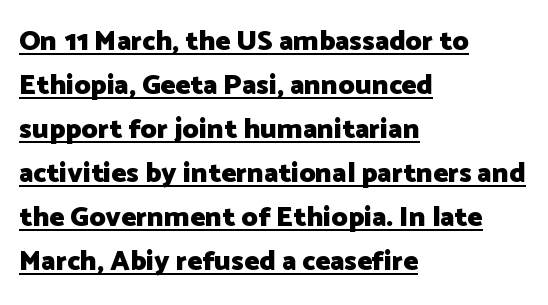
The image shows 28 px heavy sans-serif type, upright; set left-aligned, normal line spacing (1.57x), normal letter spacing, underlined; low stroke contrast and a medium x-height.
